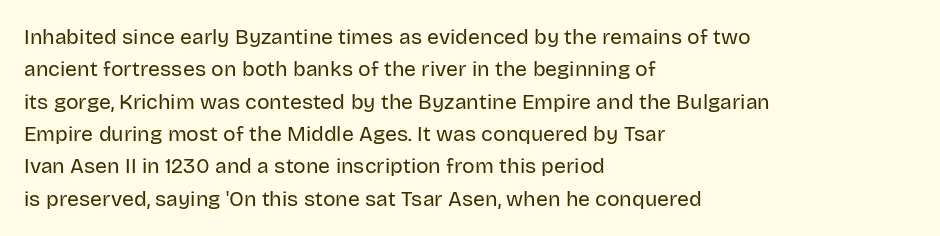
{"italic": "no", "bold": "no", "underline": "no", "align": "left", "line_spacing": "normal", "line_spacing_ratio": 1.54, "letter_spacing": "normal", "letter_spacing_em": 0.0, "glyph_px": 21}
